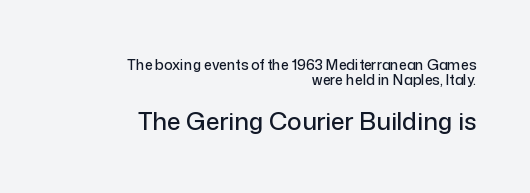
{"italic": "no", "underline": "no", "align": "right", "line_spacing": "tight", "line_spacing_ratio": 1.08, "letter_spacing": "normal", "letter_spacing_em": 0.0, "larger_block": "second", "size_ratio": 1.71, "glyph_px": 24}
